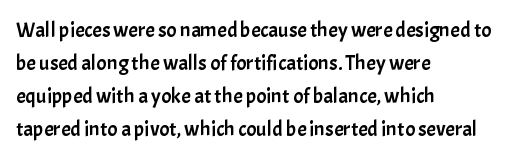
{"italic": "no", "underline": "no", "align": "left", "line_spacing": "normal", "line_spacing_ratio": 1.57, "letter_spacing": "normal", "letter_spacing_em": 0.0, "glyph_px": 21}
